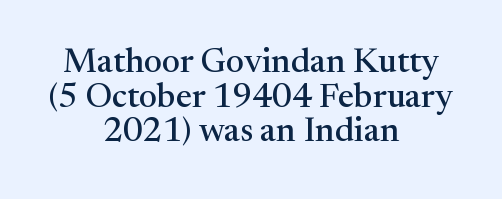
The image shows 34 px serif type, upright; set centered, tight line spacing (1.02x), normal letter spacing, not underlined; medium stroke contrast and a medium x-height.
